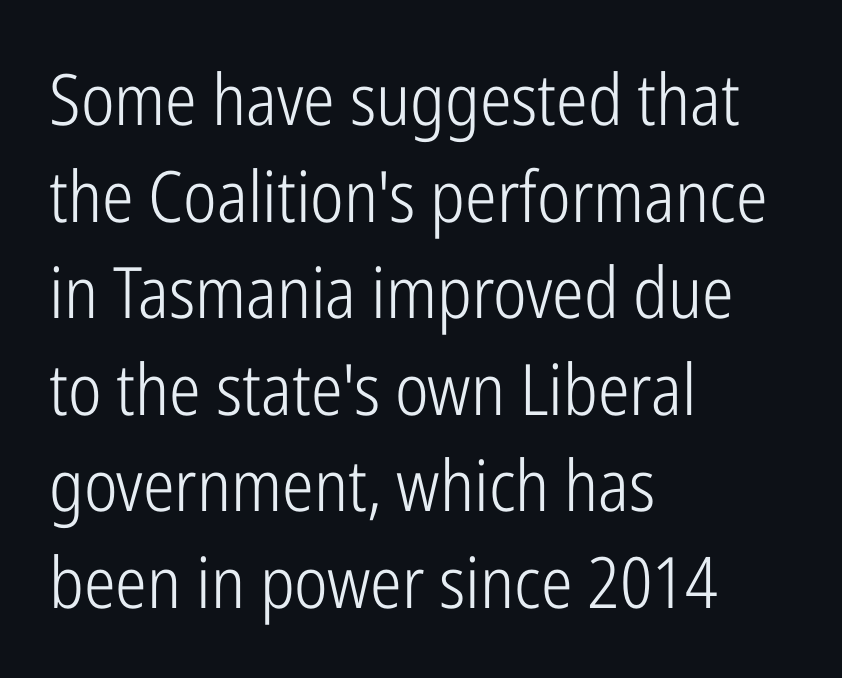
The image shows 71 px light, condensed sans-serif type, upright; set left-aligned, normal line spacing (1.36x), normal letter spacing, not underlined; low stroke contrast and a medium x-height.
